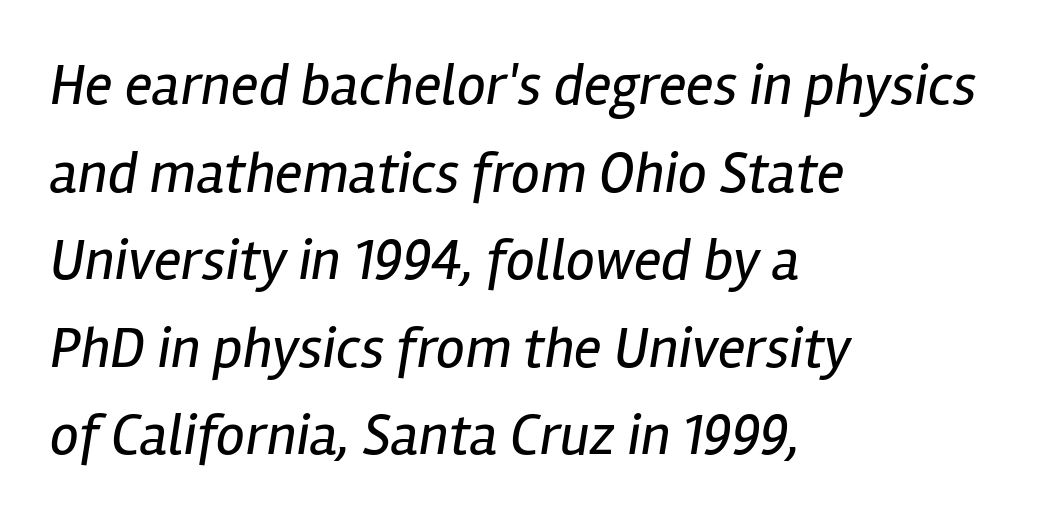
The image shows 58 px regular-weight, condensed type, italic (leaning right); set left-aligned, normal line spacing (1.51x), normal letter spacing, not underlined; low stroke contrast and a medium x-height.
